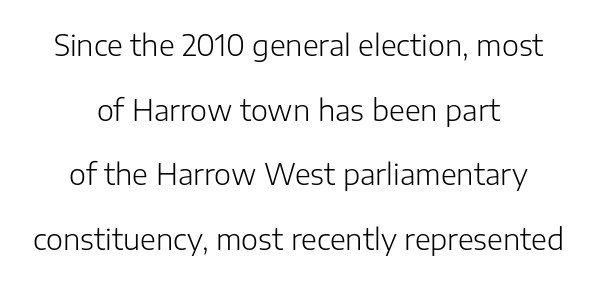
Counters stay open thanks to moderate or lighter strokes. Spacing between characters is what you'd get straight out of the box. Spacing verdict: proportional, widths tailored to each character. Baseline-to-baseline distance is far greater than the letter height.
